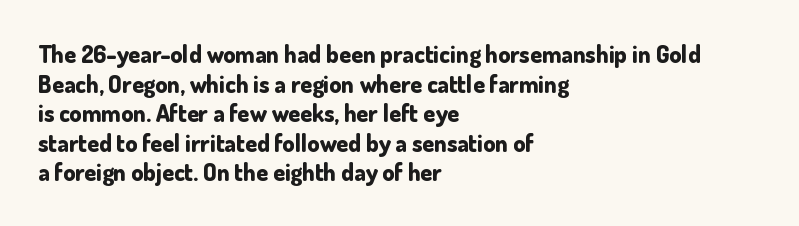
The image shows 24 px bold type, upright; set left-aligned, line spacing 1.23x, normal letter spacing, not underlined.
